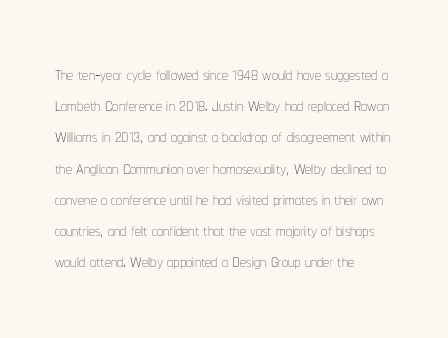
The image shows 24 px text type, upright; set left-aligned, normal line spacing (1.3x), normal letter spacing, not underlined.
